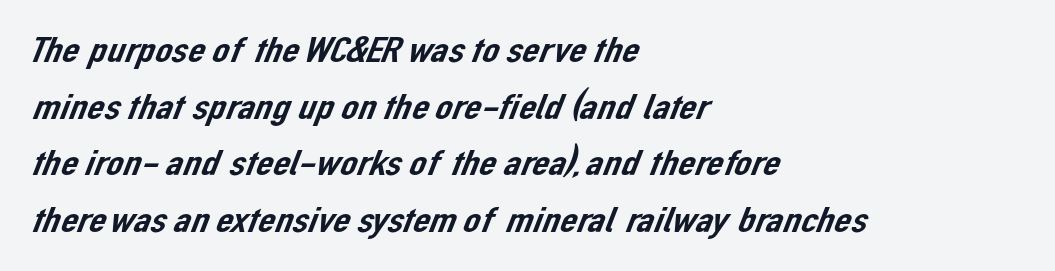
The image shows 38 px sans-serif type; set left-aligned, normal line spacing (1.49x), normal letter spacing, not underlined; low stroke contrast and a medium x-height.
